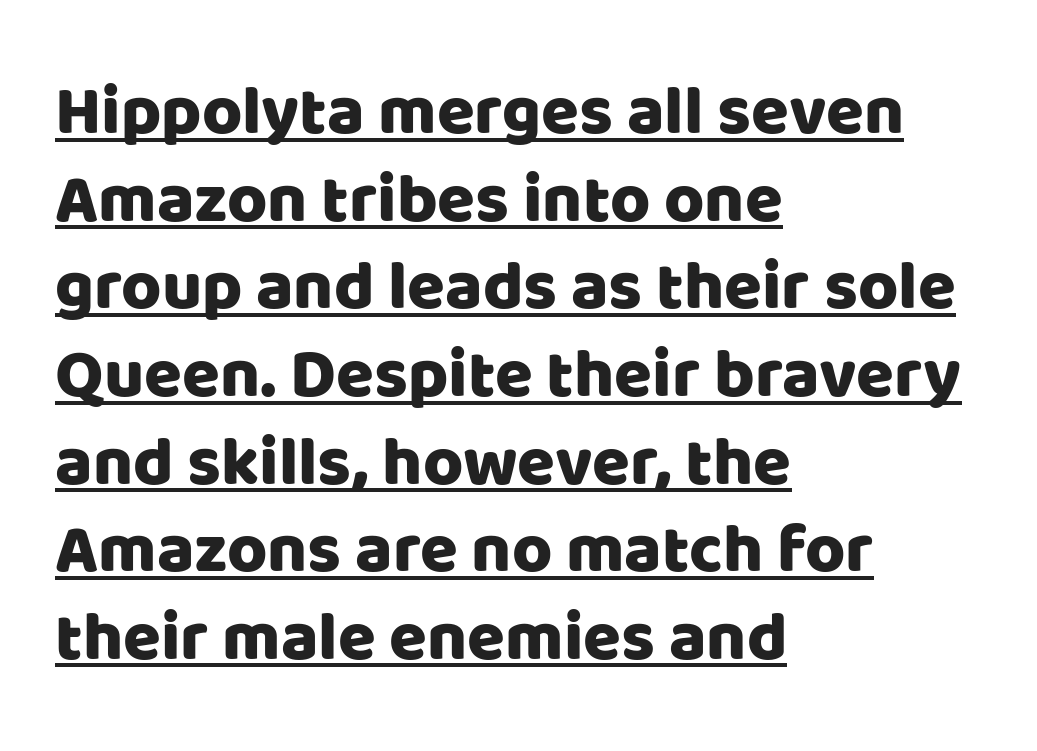
What kind of face is this? One without serifs — a sans. Teacher's note: observe the even left margin — that is flush-left alignment. Here the designer chose a conventional face with non-uniform glyph widths. This is the regular roman posture of the typeface. Between one letter and the next there's only the usual sliver of space.
